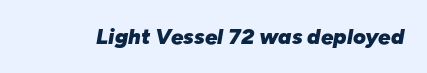
{"italic": "yes", "lean": "right", "slant_degrees": 10, "bold": "yes", "underline": "no", "letter_spacing": "normal", "letter_spacing_em": 0.0, "glyph_px": 22}
